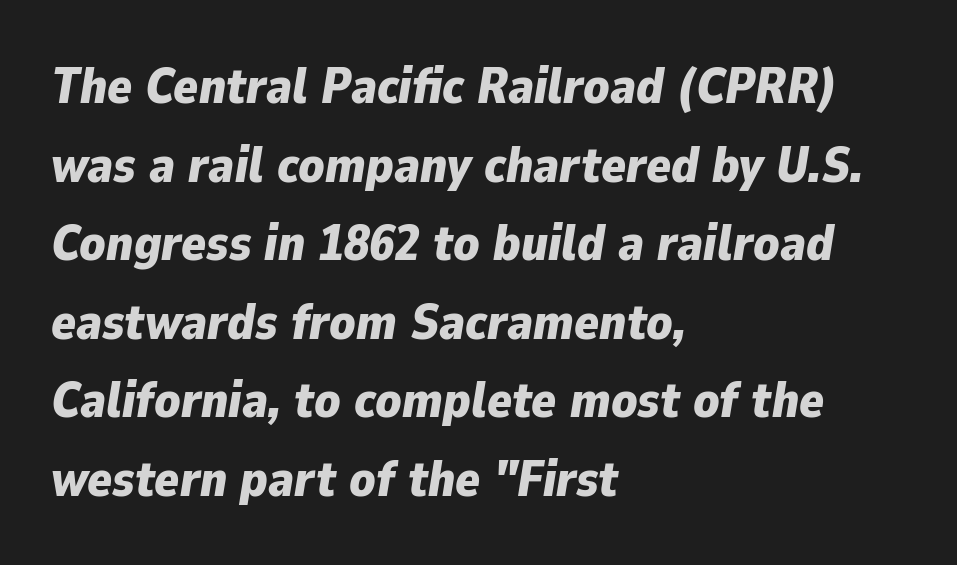
Q: Is the text bold? A: Yes.
Q: Is the text italic (slanted)? A: Yes, it leans right by about 9 degrees.
Q: Is the text underlined? A: No.
Q: How is the paragraph aligned? A: Left-aligned.
Q: Is the spacing between letters normal or unusually wide? A: Normal.
Q: Is the spacing between lines tight, normal or loose? A: Normal.
Q: Width (condensed, normal, or wide)? A: Normal.
Q: Stroke contrast? A: Low.
Q: x-height? A: Medium.
Q: Monospaced? A: No.
